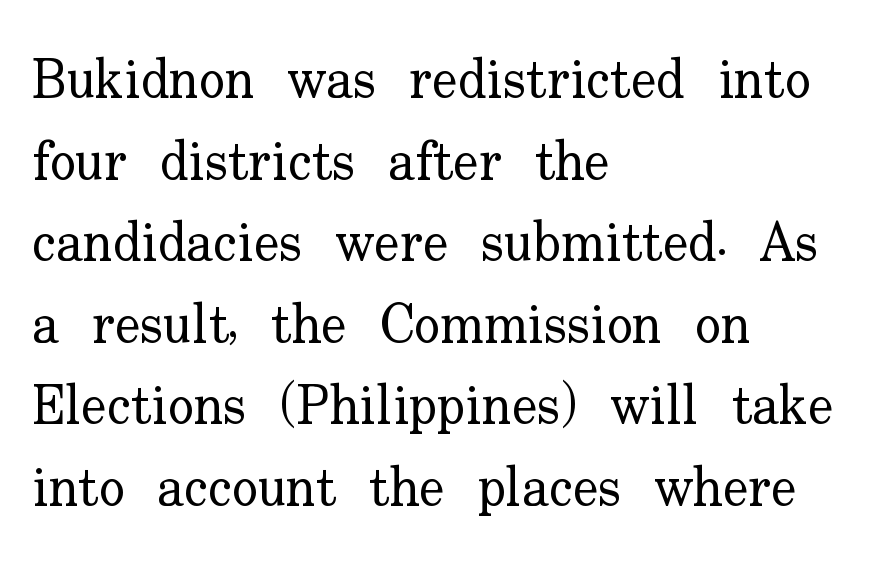
{"serif": "yes", "italic": "no", "bold": "no", "weight": "regular", "width": "normal", "stroke_contrast": "low", "x_height": "small", "monospaced": "no", "underline": "no", "align": "left", "line_spacing": "normal", "line_spacing_ratio": 1.51, "letter_spacing": "normal", "letter_spacing_em": 0.0, "glyph_px": 54}
